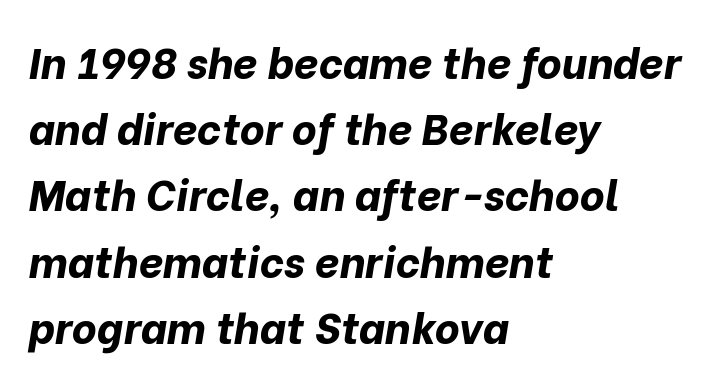
{"italic": "yes", "lean": "right", "slant_degrees": 10, "bold": "yes", "weight": "bold", "width": "normal", "stroke_contrast": "low", "x_height": "medium", "monospaced": "no", "underline": "no", "align": "left", "line_spacing": "normal", "line_spacing_ratio": 1.54, "letter_spacing": "normal", "letter_spacing_em": 0.0, "glyph_px": 43}
